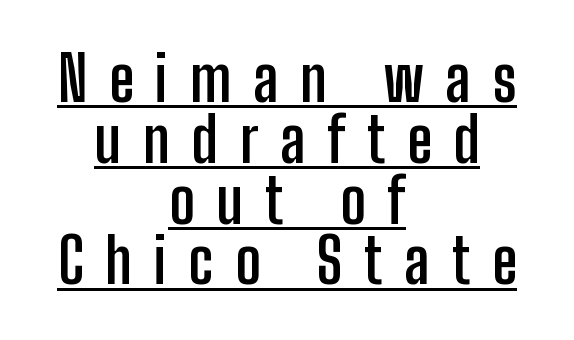
Q: Is the text bold? A: Yes.
Q: Is the text italic (slanted)? A: No, it is upright.
Q: Is the typeface a serif or a sans-serif typeface? A: Sans-serif.
Q: Is the text underlined? A: Yes.
Q: How is the paragraph aligned? A: Centered.
Q: Is the spacing between letters normal or unusually wide? A: Unusually wide.
Q: Is the spacing between lines tight, normal or loose? A: Tight.
Q: Width (condensed, normal, or wide)? A: Condensed.
Q: Stroke contrast? A: Low.
Q: x-height? A: Medium.
Q: Monospaced? A: No.
